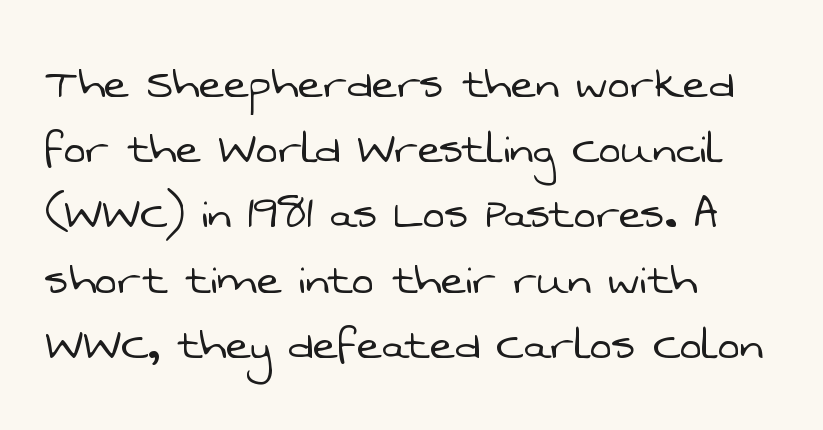
Q: Is the text bold? A: No.
Q: Is the typeface a serif or a sans-serif typeface? A: Sans-serif.
Q: Is the text underlined? A: No.
Q: How is the paragraph aligned? A: Left-aligned.
Q: Is the spacing between letters normal or unusually wide? A: Normal.
Q: Width (condensed, normal, or wide)? A: Normal.
Q: Stroke contrast? A: Low.
Q: x-height? A: Medium.
Q: Monospaced? A: No.
